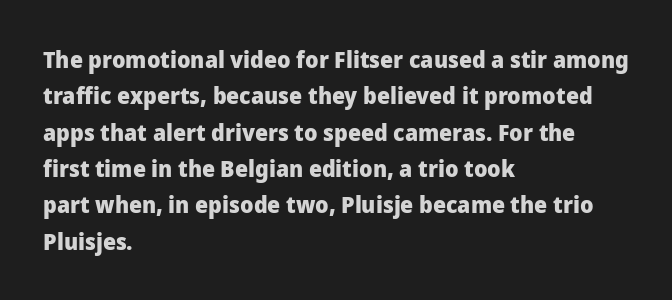
The image shows 23 px bold type, upright; set left-aligned, normal line spacing (1.58x), normal letter spacing, not underlined.
